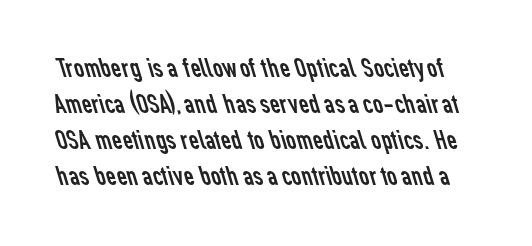
The image shows 28 px regular-weight sans-serif type; set normal line spacing (1.29x), normal letter spacing, not underlined; low stroke contrast and a medium x-height.
